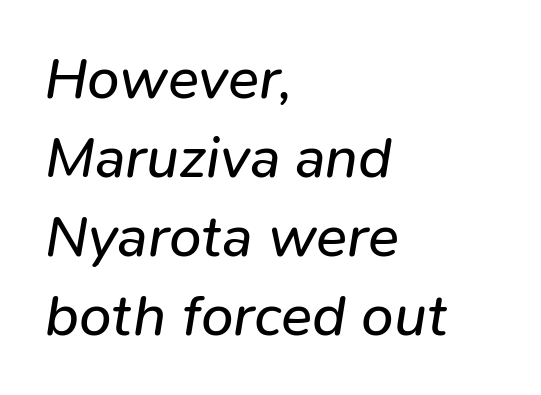
{"italic": "yes", "lean": "right", "slant_degrees": 9, "bold": "no", "weight": "regular", "width": "normal", "stroke_contrast": "low", "x_height": "medium", "monospaced": "no", "underline": "no", "align": "left", "line_spacing": "normal", "line_spacing_ratio": 1.36, "letter_spacing": "normal", "letter_spacing_em": 0.0, "glyph_px": 58}
